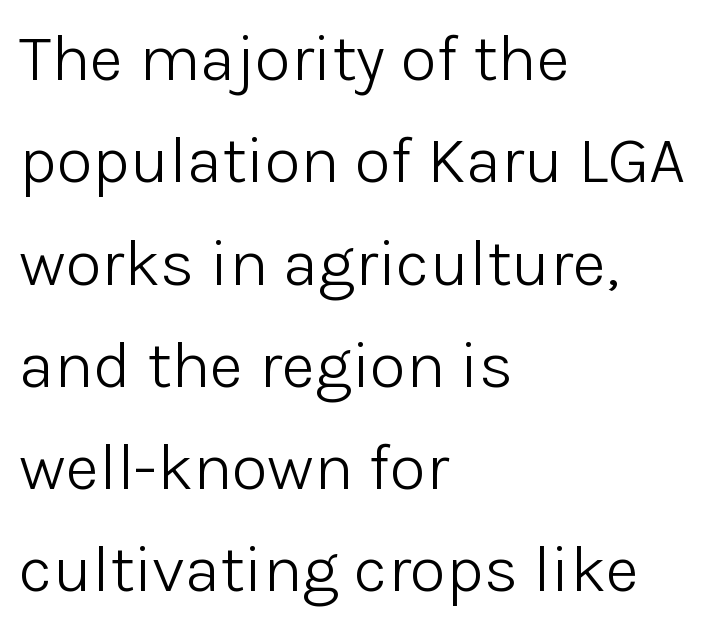
Q: Is the text bold? A: No.
Q: Is the text italic (slanted)? A: No, it is upright.
Q: Is the typeface a serif or a sans-serif typeface? A: Sans-serif.
Q: Is the text underlined? A: No.
Q: How is the paragraph aligned? A: Left-aligned.
Q: Is the spacing between letters normal or unusually wide? A: Normal.
Q: Is the spacing between lines tight, normal or loose? A: Normal.
Q: Width (condensed, normal, or wide)? A: Normal.
Q: Stroke contrast? A: Low.
Q: x-height? A: Medium.
Q: Monospaced? A: No.
